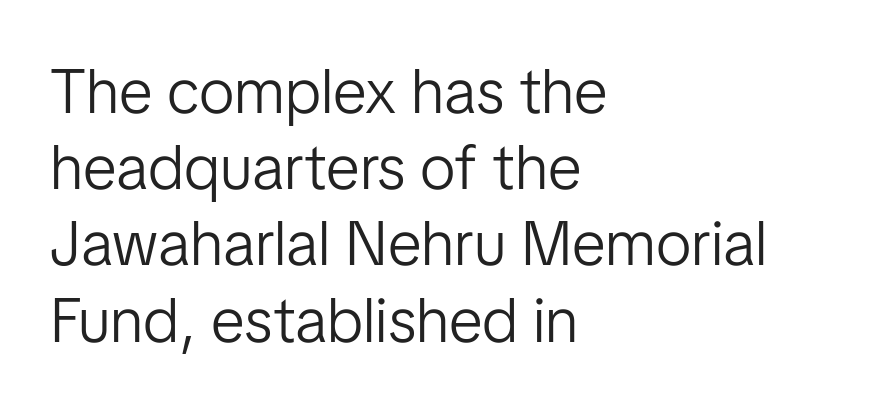
{"serif": "no", "italic": "no", "bold": "no", "weight": "light", "width": "normal", "stroke_contrast": "low", "x_height": "medium", "monospaced": "no", "underline": "no", "align": "left", "line_spacing_ratio": 1.21, "letter_spacing": "normal", "letter_spacing_em": 0.0, "glyph_px": 63}
